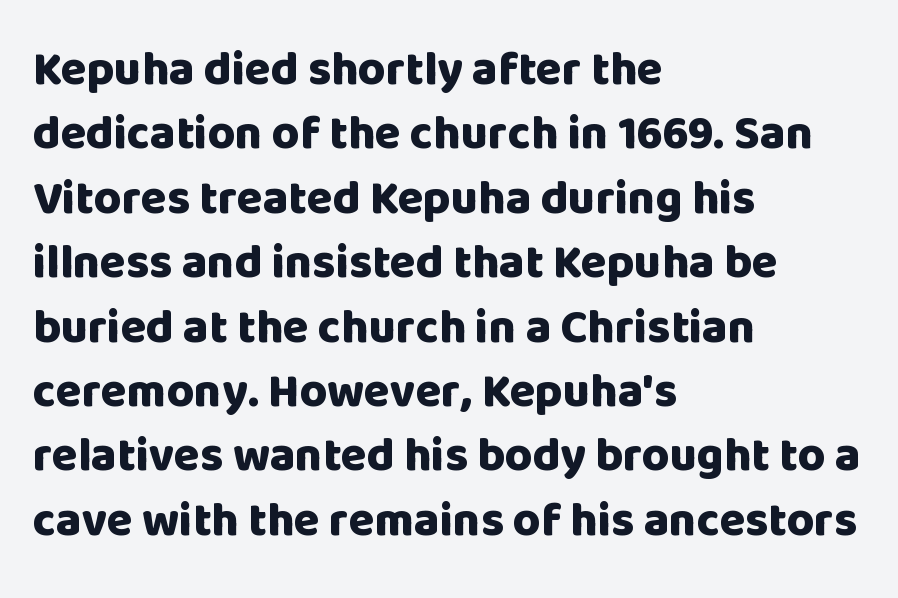
Heavy-handed strokes throughout: this text is bold. This rendering features lettering with no underline. Ordinary non-slanted type is in use. In terms of letterspacing, this is plain default setting. Short and long lines alike share a common starting point at left.
